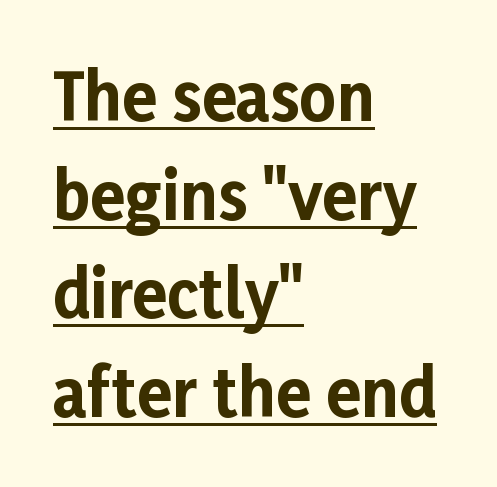
{"serif": "no", "italic": "no", "bold": "yes", "weight": "bold", "width": "normal", "stroke_contrast": "low", "x_height": "medium", "monospaced": "no", "underline": "yes", "align": "left", "line_spacing": "normal", "line_spacing_ratio": 1.54, "letter_spacing": "normal", "letter_spacing_em": 0.0, "glyph_px": 64}
